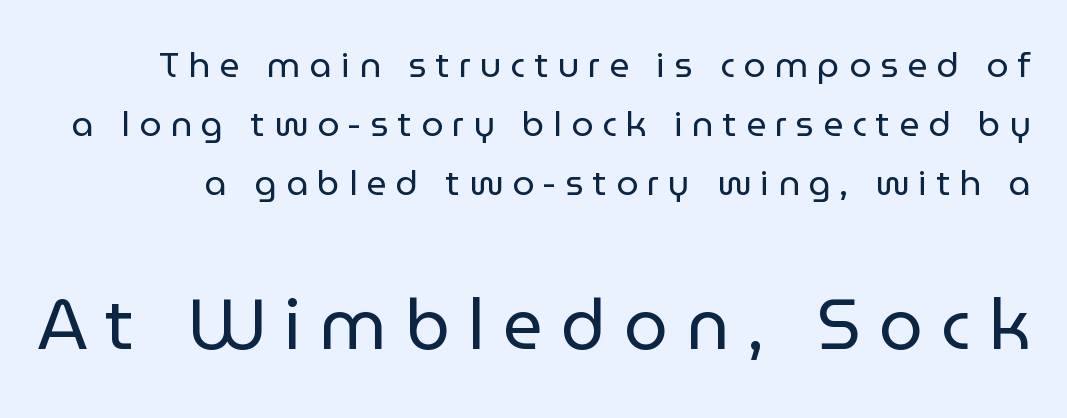
{"serif": "no", "italic": "no", "bold": "no", "weight": "regular", "width": "normal", "stroke_contrast": "low", "x_height": "medium", "monospaced": "no", "underline": "no", "line_spacing": "normal", "line_spacing_ratio": 1.68, "letter_spacing": "wide", "letter_spacing_em": 0.26, "larger_block": "second", "size_ratio": 2.0, "glyph_px": 70}
